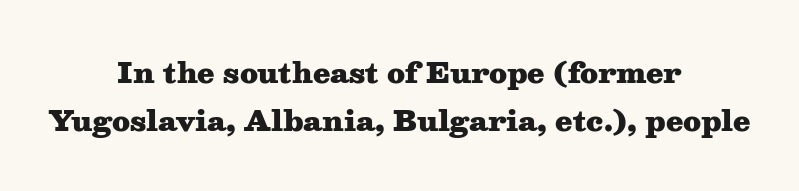
{"serif": "yes", "italic": "no", "bold": "yes", "weight": "heavy", "width": "wide", "stroke_contrast": "medium", "x_height": "medium", "monospaced": "no", "underline": "no", "align": "center", "line_spacing": "normal", "line_spacing_ratio": 1.7, "letter_spacing": "normal", "letter_spacing_em": 0.0, "glyph_px": 28}
